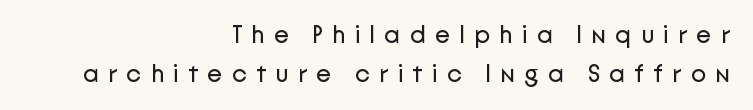
The letterforms stand isolated, each surrounded by extra space. Each new line begins a customary step beneath the previous one. Posture: upright roman. This sample is right-justified, so line beginnings fall wherever the words allow. The words here are not underlined. Summary of weight: not heavy and not bold.
